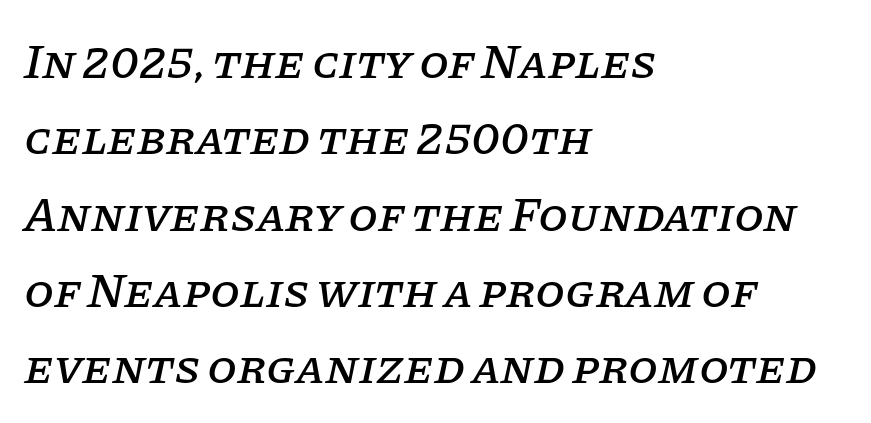
The passage shown has conventional tracking throughout. Is the block centered? No — it sits flush against the left margin. The glyphs in this specimen are seriffed. A typesetter would mark this as italic. The passage shown is not underscored anywhere.
